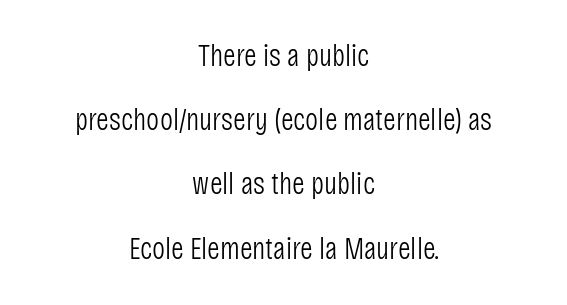
{"serif": "no", "italic": "no", "bold": "no", "weight": "light", "width": "condensed", "stroke_contrast": "low", "x_height": "large", "monospaced": "no", "underline": "no", "align": "center", "line_spacing": "loose", "line_spacing_ratio": 2.07, "letter_spacing": "normal", "letter_spacing_em": 0.0, "glyph_px": 31}
